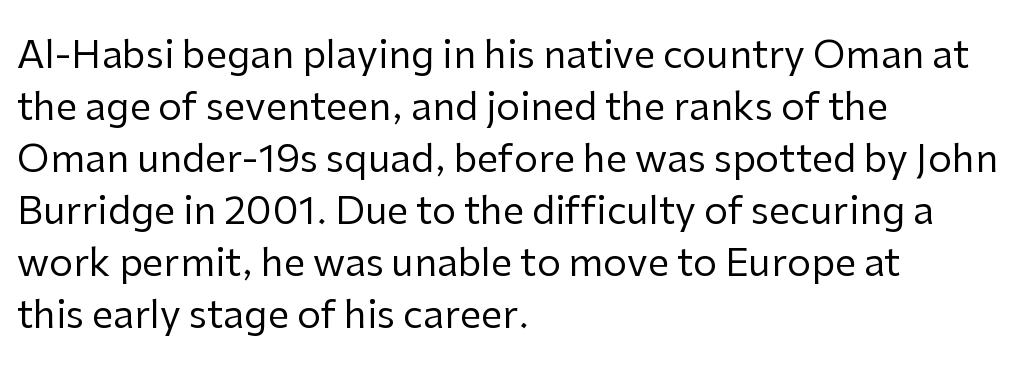
These lines are rendered in a variable-pitch font. This rendering uses left alignment, leaving the right contour irregular. Weight class: somewhere from thin through regular. The rendering keeps characters at their native spacing.
